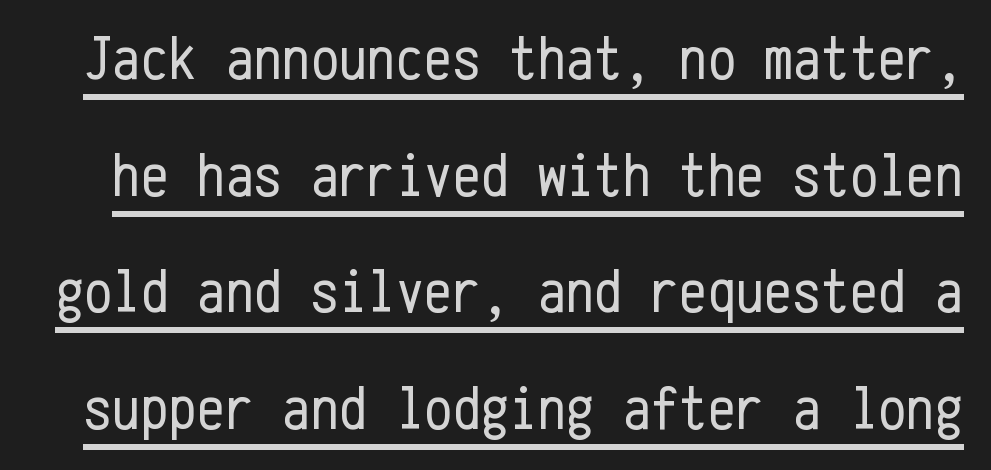
The image shows 63 px regular-weight, condensed sans-serif type, upright, monospaced; set line spacing 1.85x, normal letter spacing, underlined; low stroke contrast and a medium x-height.
